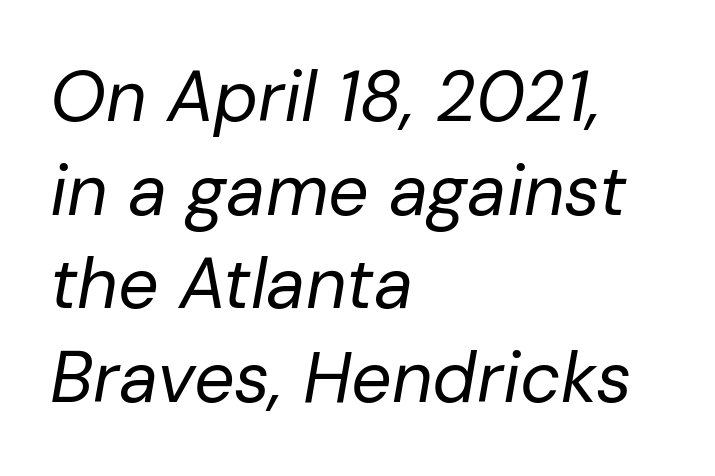
The image shows 71 px regular-weight type, italic (leaning right); set left-aligned, normal line spacing (1.32x), normal letter spacing, not underlined; low stroke contrast and a medium x-height.
